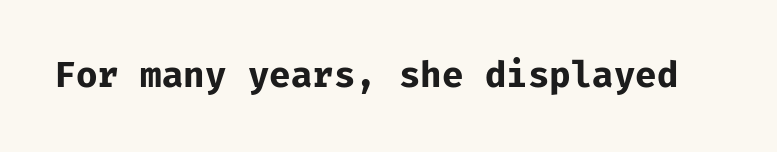
The image shows 35 px bold sans-serif type, upright, monospaced; set normal letter spacing, not underlined; low stroke contrast and a medium x-height.
